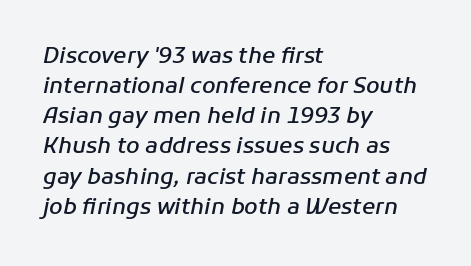
Students, note that the glyphs here touch the page at normal intervals. Caption: multi-line text, flush left, ragged right. Italic: yes, the glyphs are oblique. Bold? Not quite — semibold, heavier than regular but stopping short. Letters rest on an invisible, unmarked baseline. Regarding leading, the lines here are spaced in the standard way.
